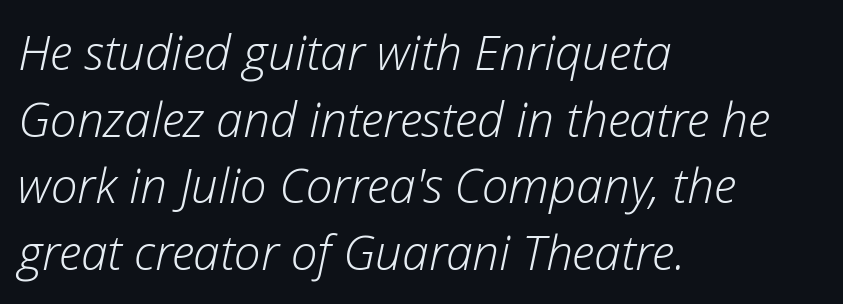
This rendering uses left alignment, leaving the right contour irregular. There is no visible air inserted between adjacent glyphs. Nobody drew a line under any word here. Does the lettering tilt? It does — this is italic. Weight: regular or lighter.
